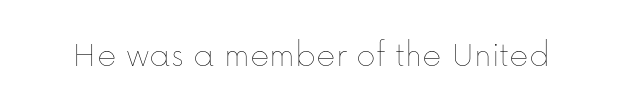
Looks like regular typesetting: each glyph gets only the width it needs. The passage shown is not bold in any degree. These lines keep a tight, regular rhythm from letter to letter. The font's upright variant was chosen for this text. Just letters on the line, the space beneath them empty.
